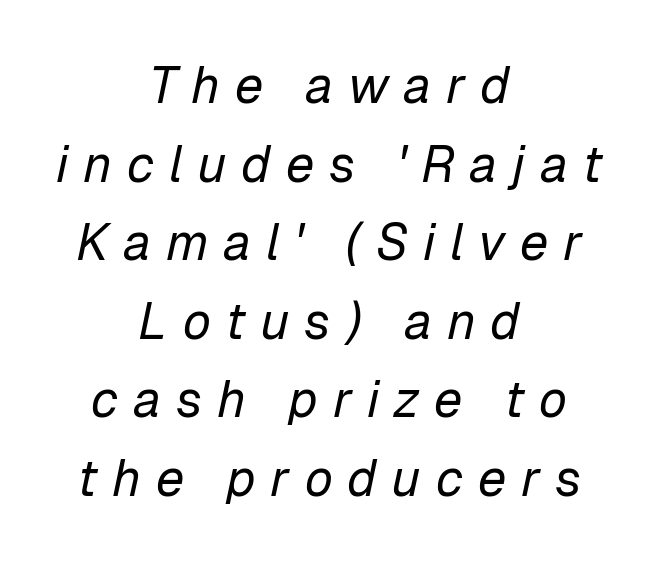
Q: Is the text bold? A: No.
Q: Is the text italic (slanted)? A: Yes, it leans right by about 12 degrees.
Q: Is the text underlined? A: No.
Q: How is the paragraph aligned? A: Centered.
Q: Is the spacing between letters normal or unusually wide? A: Unusually wide.
Q: Is the spacing between lines tight, normal or loose? A: Normal.
Q: Width (condensed, normal, or wide)? A: Normal.
Q: Stroke contrast? A: Low.
Q: x-height? A: Medium.
Q: Monospaced? A: No.
